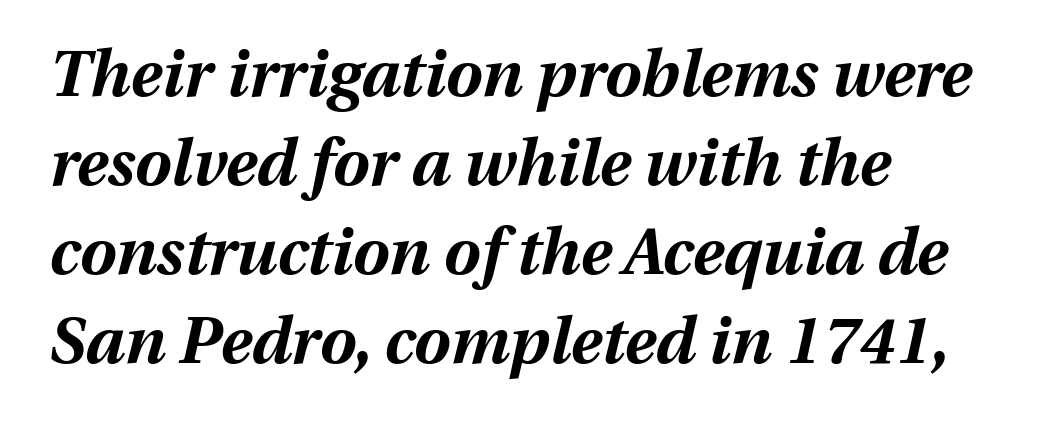
{"italic": "yes", "lean": "right", "slant_degrees": 13, "bold": "yes", "weight": "bold", "width": "normal", "stroke_contrast": "medium", "x_height": "medium", "monospaced": "no", "underline": "no", "align": "left", "line_spacing": "normal", "line_spacing_ratio": 1.37, "letter_spacing": "normal", "letter_spacing_em": 0.0, "glyph_px": 65}
